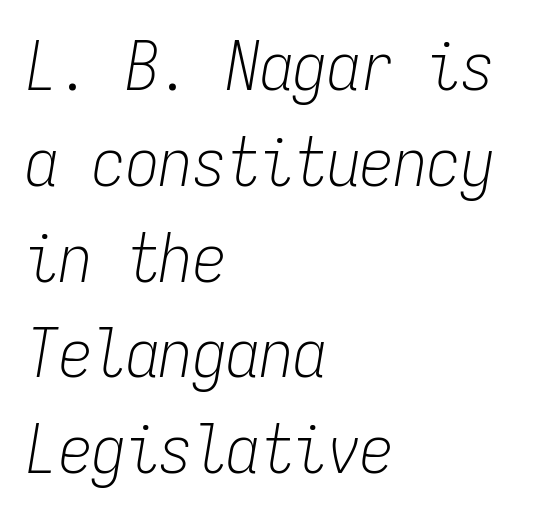
{"italic": "yes", "lean": "right", "slant_degrees": 9, "bold": "no", "weight": "light", "width": "condensed", "stroke_contrast": "low", "x_height": "medium", "monospaced": "yes", "underline": "no", "align": "left", "line_spacing": "normal", "line_spacing_ratio": 1.43, "letter_spacing": "normal", "letter_spacing_em": 0.0, "glyph_px": 67}
